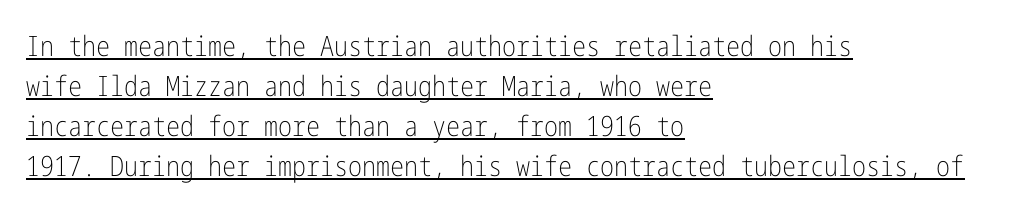
Left-aligned paragraph, ragged on the right. Is there much room between lines? A standard amount, neither cramped nor airy. The face looks like a standard text weight, possibly lighter. How are the letters spaced? Ordinarily, with no added tracking. Unlike italic type, these characters show no tilt at all. In terms of letterform style, serifs are entirely absent.
